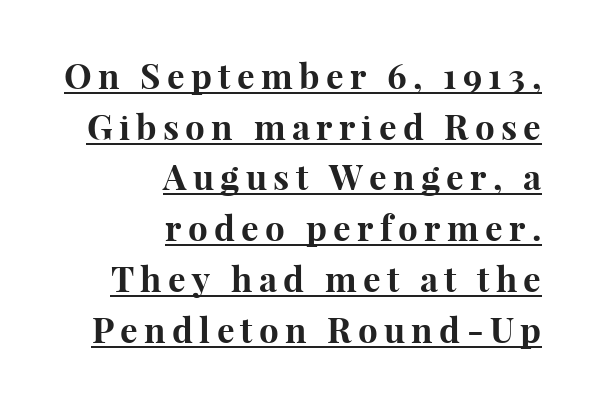
{"serif": "yes", "italic": "no", "bold": "yes", "weight": "bold", "width": "normal", "stroke_contrast": "high", "x_height": "medium", "monospaced": "no", "underline": "yes", "align": "right", "line_spacing": "normal", "line_spacing_ratio": 1.45, "glyph_px": 35}
